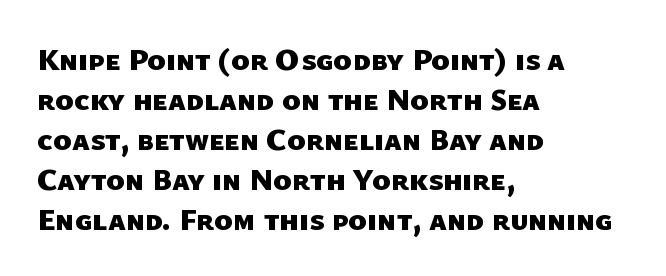
{"serif": "no", "bold": "yes", "weight": "heavy", "width": "normal", "stroke_contrast": "low", "x_height": "medium", "monospaced": "no", "underline": "no", "align": "left", "line_spacing": "normal", "line_spacing_ratio": 1.29, "letter_spacing": "normal", "letter_spacing_em": 0.0, "glyph_px": 31}
